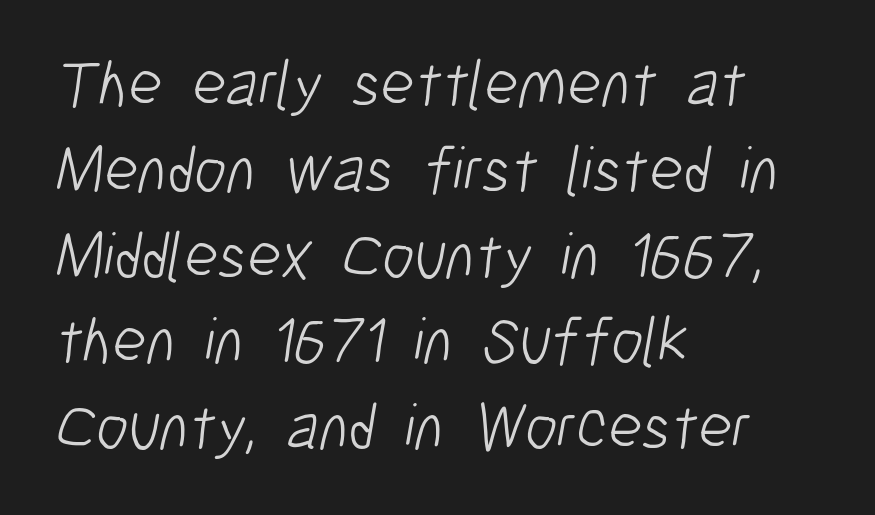
The image shows 65 px light, condensed sans-serif type; set left-aligned, normal line spacing (1.32x), normal letter spacing, not underlined; low stroke contrast and a medium x-height.
